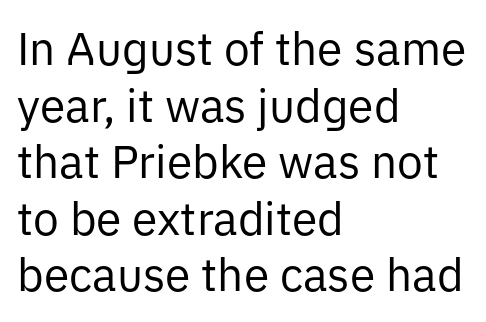
No extra ink here — the face is not bold. Layout note: lines flush left. This is sans-serif lettering, the kind often seen on screens and signage. Here the glyphs are tracked normally, forming tight word shapes. The specimen reads as upright at a glance.
